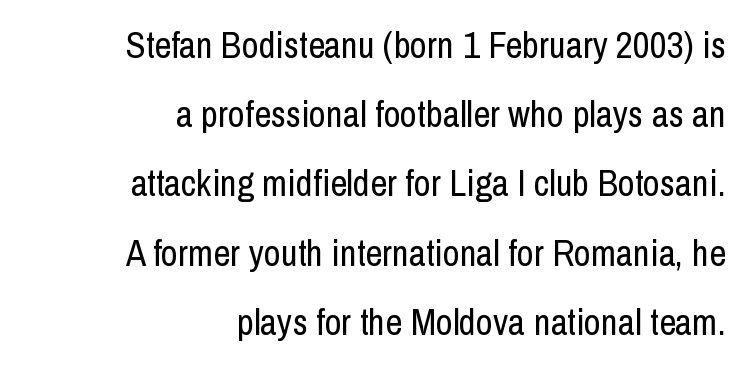
Q: Is the text bold? A: No.
Q: Is the text italic (slanted)? A: No, it is upright.
Q: Is the typeface a serif or a sans-serif typeface? A: Sans-serif.
Q: Is the text underlined? A: No.
Q: How is the paragraph aligned? A: Right-aligned.
Q: Is the spacing between letters normal or unusually wide? A: Normal.
Q: Width (condensed, normal, or wide)? A: Condensed.
Q: Stroke contrast? A: Low.
Q: x-height? A: Medium.
Q: Monospaced? A: No.
